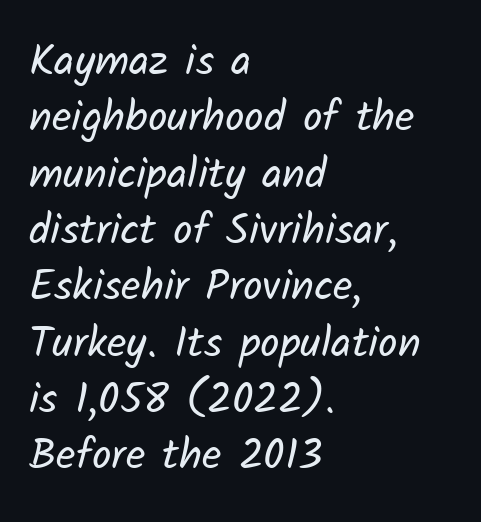
Weight class: somewhere from thin through regular. Does the type have serifs? No, each stem ends abruptly. One-word summary of the alignment: left. Varying glyph widths throughout — classic text-font behaviour. The string is rendered with underlining switched off. Regular leading.
